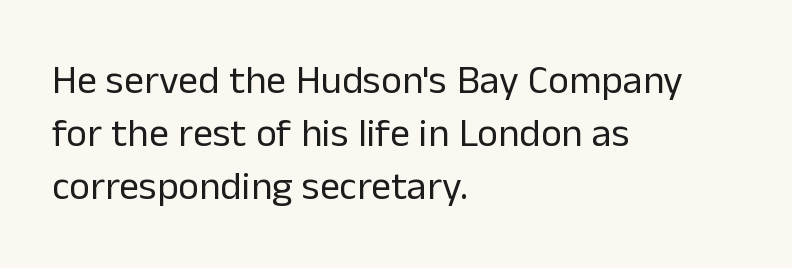
{"serif": "no", "italic": "no", "bold": "no", "weight": "regular", "width": "normal", "stroke_contrast": "low", "x_height": "medium", "monospaced": "no", "underline": "no", "align": "left", "line_spacing": "normal", "line_spacing_ratio": 1.32, "letter_spacing": "normal", "letter_spacing_em": 0.0, "glyph_px": 40}
